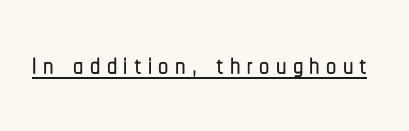
In designer terms, the underline attribute is active on this setting. Examine the stroke ends and you'll find no serifs. The type sits square on the baseline with zero lean. The rendering uses natural spacing where letterforms have individual widths.
